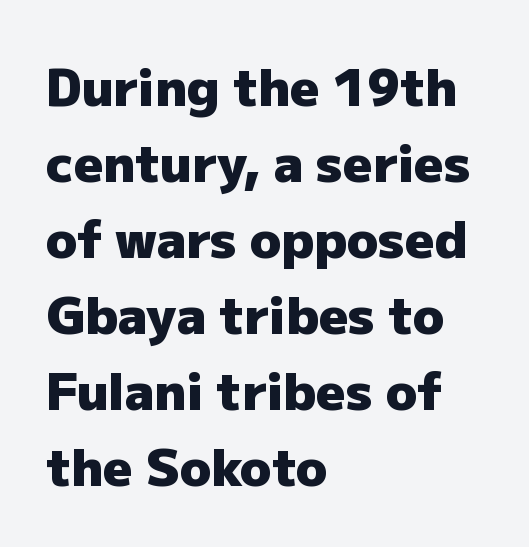
Q: Is the text bold? A: Yes.
Q: Is the text italic (slanted)? A: No, it is upright.
Q: Is the typeface a serif or a sans-serif typeface? A: Sans-serif.
Q: Is the text underlined? A: No.
Q: How is the paragraph aligned? A: Left-aligned.
Q: Is the spacing between letters normal or unusually wide? A: Normal.
Q: Is the spacing between lines tight, normal or loose? A: Normal.
Q: Width (condensed, normal, or wide)? A: Normal.
Q: Stroke contrast? A: Low.
Q: x-height? A: Medium.
Q: Monospaced? A: No.
